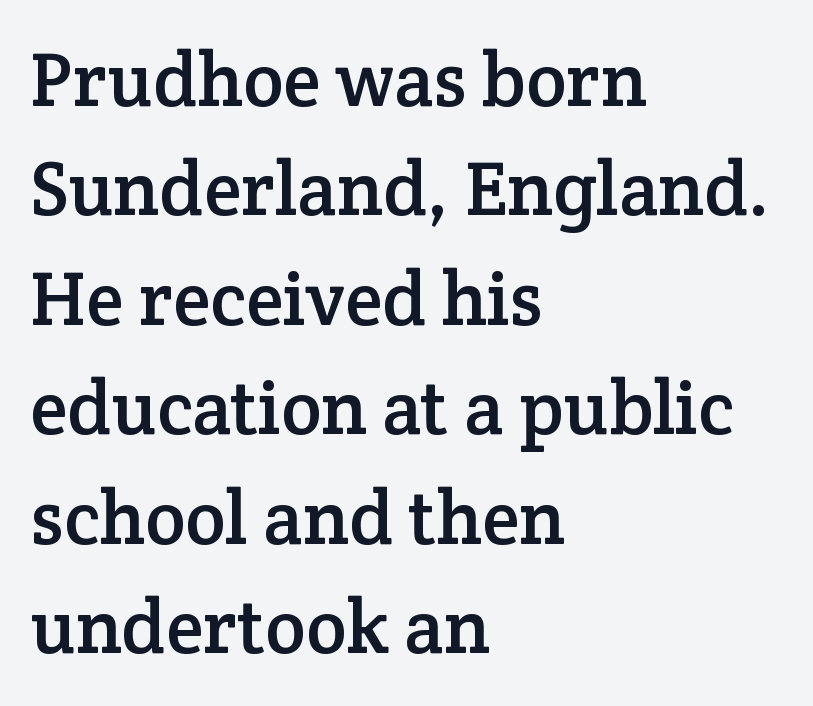
Q: Is the text italic (slanted)? A: No, it is upright.
Q: Is the typeface a serif or a sans-serif typeface? A: Serif.
Q: Is the text underlined? A: No.
Q: How is the paragraph aligned? A: Left-aligned.
Q: Is the spacing between letters normal or unusually wide? A: Normal.
Q: Is the spacing between lines tight, normal or loose? A: Normal.
Q: Width (condensed, normal, or wide)? A: Normal.
Q: Stroke contrast? A: Low.
Q: x-height? A: Medium.
Q: Monospaced? A: No.
